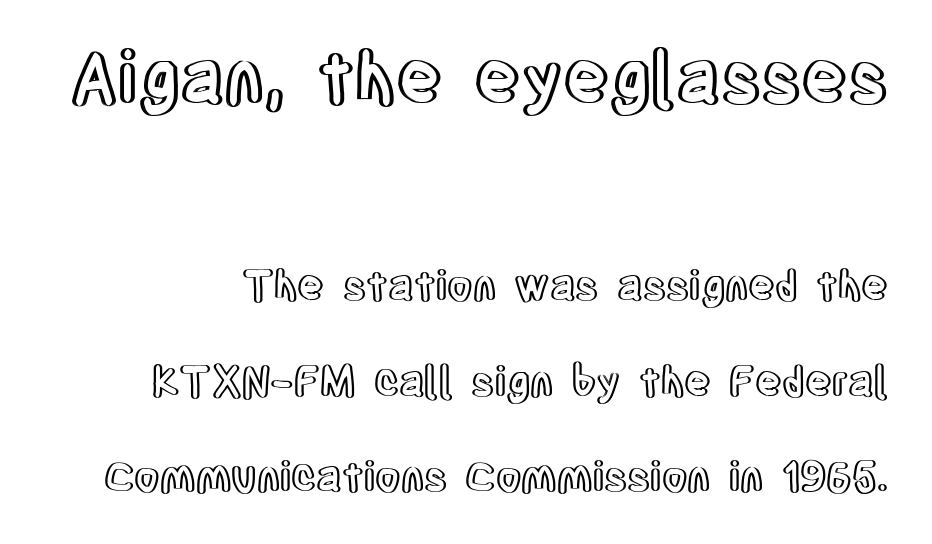
{"italic": "no", "width": "condensed", "x_height": "large", "monospaced": "no", "underline": "no", "line_spacing": "loose", "line_spacing_ratio": 2.33, "letter_spacing": "normal", "letter_spacing_em": 0.0, "larger_block": "first", "size_ratio": 1.73, "glyph_px": 71}
